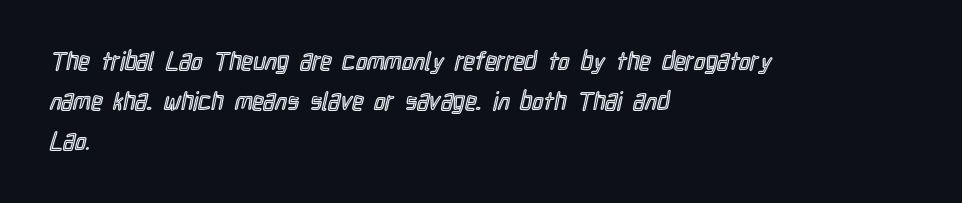
The image shows 25 px text type; set left-aligned, normal line spacing (1.6x), normal letter spacing, not underlined.
